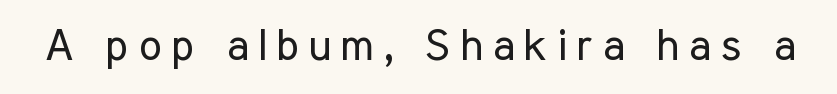
The space beneath each line is pristine and unruled. The lettering stays uniformly vertical, giving the passage a roman look. Spacing verdict: proportional, widths tailored to each character. The typeface chosen for these lines omits serifs. Heft: none added — not bold.
